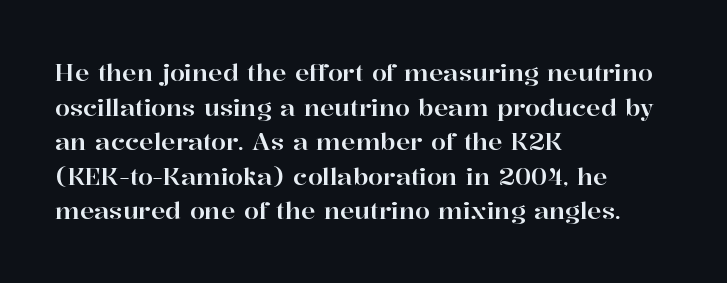
The compositor pushed each line to the left boundary. Compared with typical paragraphs, the rows here are spaced about the same. Here the glyphs are tracked normally, forming tight word shapes. Check the space under the baseline: it is left empty. You can tell it's not italic because the verticals are truly vertical.
